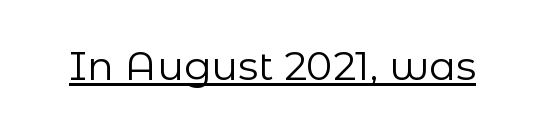
The image shows 40 px regular-weight sans-serif type, upright; set normal letter spacing, underlined; low stroke contrast and a medium x-height.
